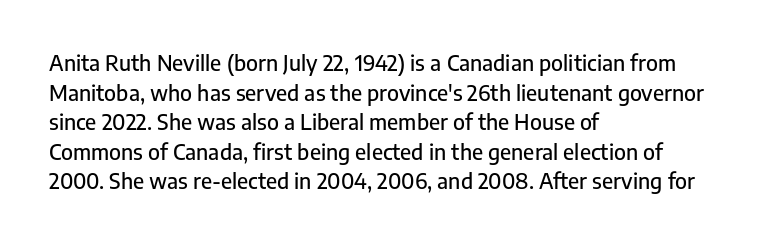
Caption: standard tracking, unaltered. Only glyphs here, with clear space below each row. The line-height multiplier appears to be the usual default. The typography opts for an upright posture over an oblique one. A student would call this left alignment; a typographer would say flush left, rag right.
